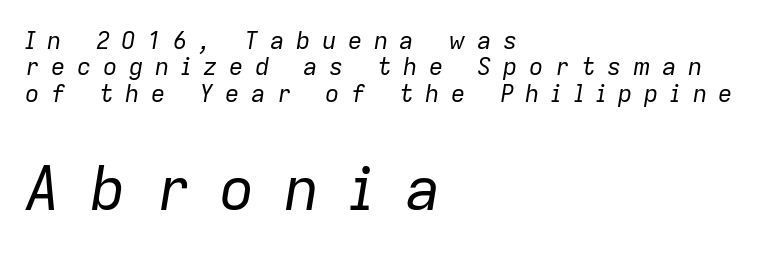
The image shows 60 px regular-weight type, italic (leaning right); set left-aligned, tight line spacing (1.1x), unusually wide letter spacing (+0.48 em), not underlined; the second (bottom) block is 2.5x larger; low stroke contrast and a medium x-height.
